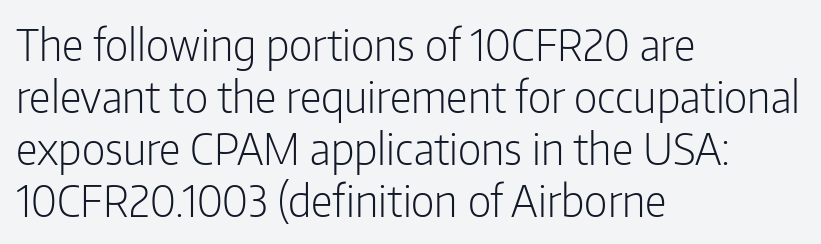
{"serif": "no", "italic": "no", "bold": "no", "weight": "light", "width": "condensed", "stroke_contrast": "low", "x_height": "medium", "monospaced": "no", "underline": "no", "align": "left", "line_spacing_ratio": 1.21, "letter_spacing": "normal", "letter_spacing_em": 0.0, "glyph_px": 43}
